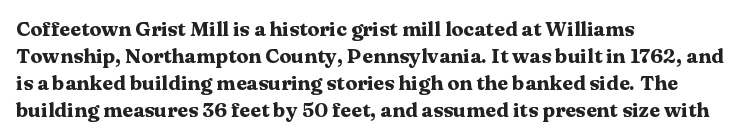
The font's upright variant was chosen for this text. Notice how the passage keeps a crisp vertical edge on the left only. Honestly, the row spacing looks completely unremarkable. Bare-footed words on every line.
